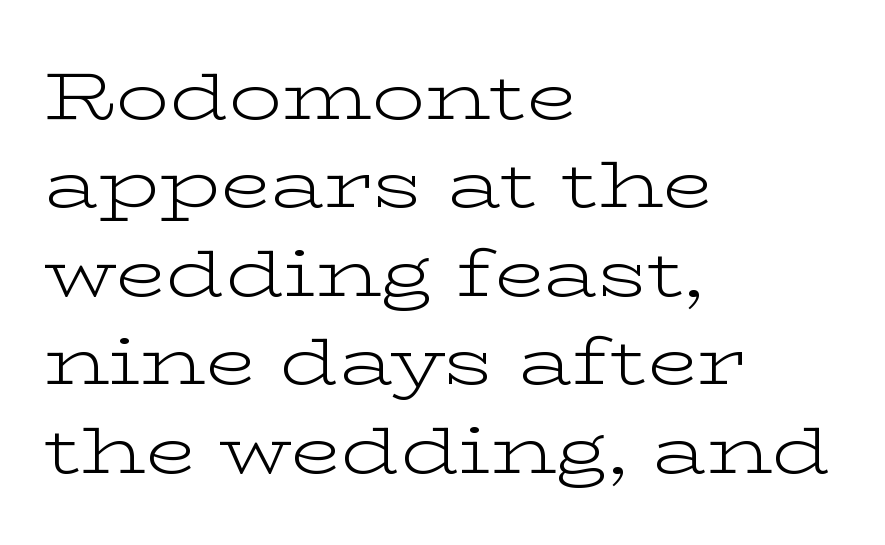
{"serif": "yes", "italic": "no", "bold": "no", "weight": "light", "width": "wide", "stroke_contrast": "low", "x_height": "medium", "monospaced": "no", "underline": "no", "align": "left", "line_spacing": "normal", "line_spacing_ratio": 1.34, "letter_spacing": "normal", "letter_spacing_em": 0.0, "glyph_px": 66}
